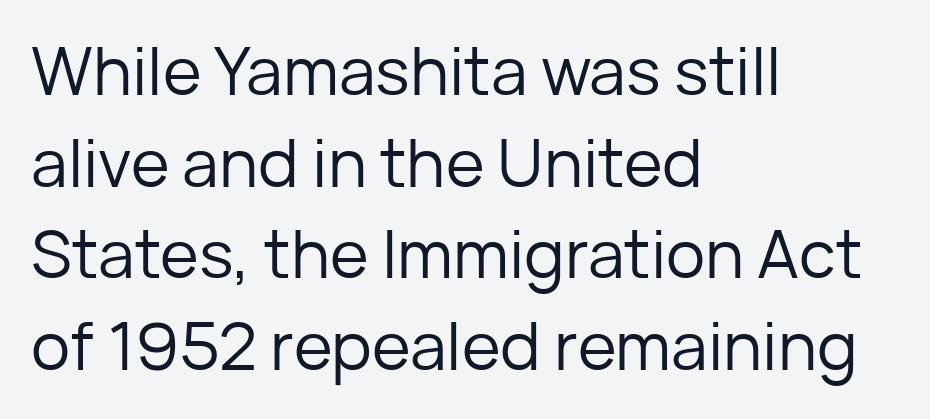
The image shows 66 px regular-weight sans-serif type, upright; set left-aligned, normal line spacing (1.39x), normal letter spacing, not underlined; low stroke contrast and a medium x-height.
